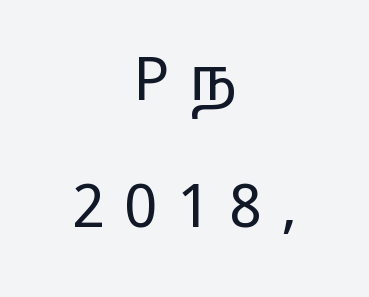
The image shows 60 px regular-weight, wide sans-serif type, upright; set centered, loose line spacing (2.12x), unusually wide letter spacing (+0.32 em), not underlined; low stroke contrast and a medium x-height.
